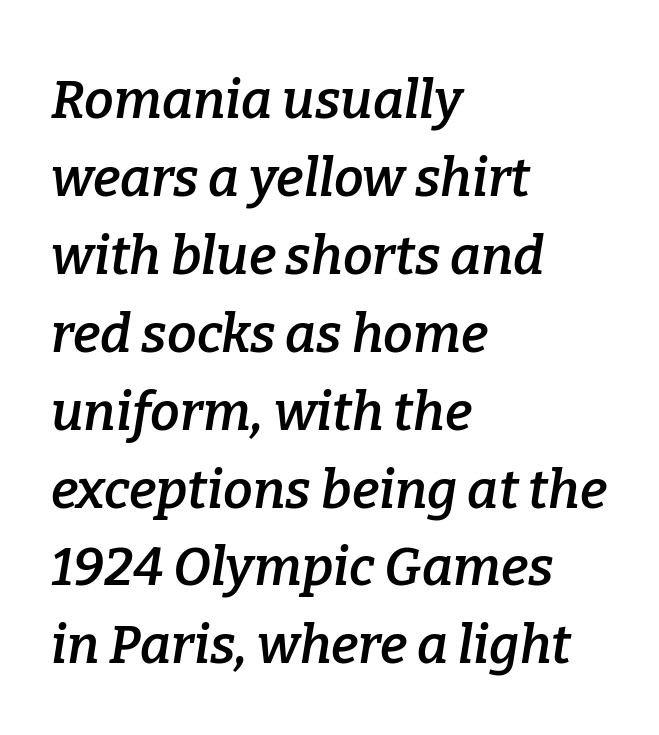
{"serif": "yes", "italic": "yes", "lean": "right", "slant_degrees": 9, "bold": "semi", "weight": "semibold", "width": "normal", "stroke_contrast": "low", "x_height": "medium", "monospaced": "no", "underline": "no", "align": "left", "line_spacing": "normal", "line_spacing_ratio": 1.47, "letter_spacing": "normal", "letter_spacing_em": 0.0, "glyph_px": 53}
